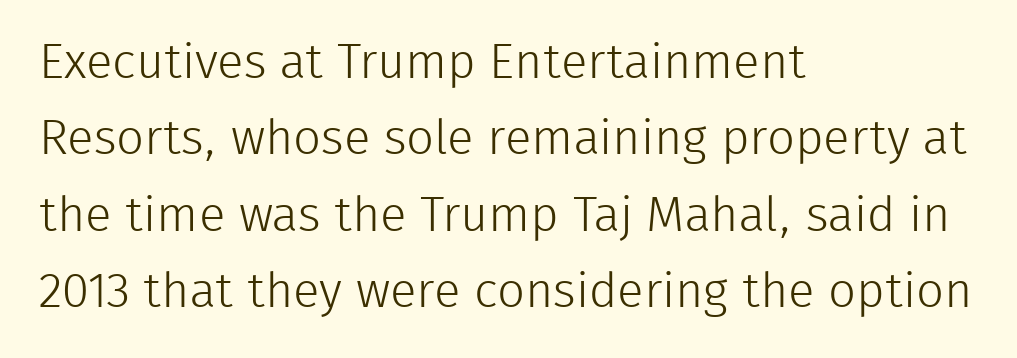
{"serif": "no", "italic": "no", "bold": "no", "weight": "light", "width": "normal", "stroke_contrast": "low", "x_height": "medium", "monospaced": "no", "underline": "no", "align": "left", "line_spacing": "normal", "line_spacing_ratio": 1.56, "letter_spacing": "normal", "letter_spacing_em": 0.0, "glyph_px": 49}
